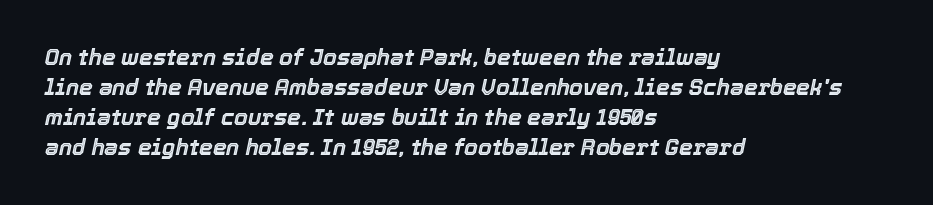
{"italic": "yes", "lean": "right", "slant_degrees": 12, "underline": "no", "align": "left", "line_spacing": "normal", "line_spacing_ratio": 1.36, "letter_spacing": "normal", "letter_spacing_em": 0.0, "glyph_px": 22}
